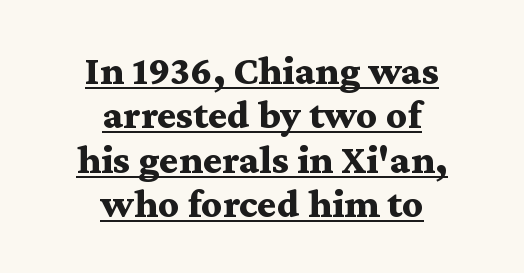
Check where the strokes stop: tiny serifs finish them off. A baseline rule has been typeset under these characters. Designer's note — italics off, roman on. A full-strength bold gives these letters their thick strokes. Character widths vary here, with narrow letters taking less room than wide ones.
